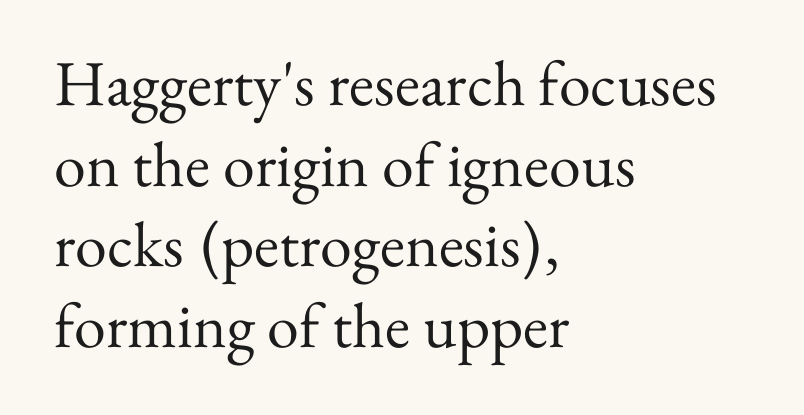
{"serif": "yes", "italic": "no", "bold": "no", "weight": "regular", "width": "normal", "stroke_contrast": "medium", "x_height": "small", "monospaced": "no", "underline": "no", "align": "left", "line_spacing": "normal", "line_spacing_ratio": 1.26, "letter_spacing": "normal", "letter_spacing_em": 0.0, "glyph_px": 64}
